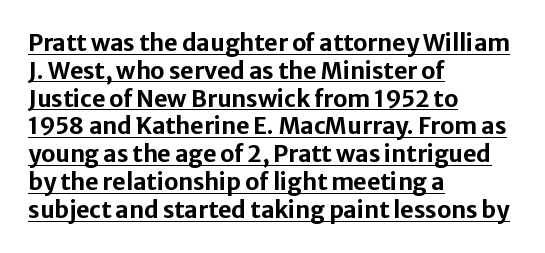
Glance below the letters and you will spot a drawn line. The specimen reads as upright at a glance. The passage is arranged the way most books set body copy — flush left. Does extra space separate the letters? No, they use regular spacing. Emphasis by weight is at full strength: bold.
